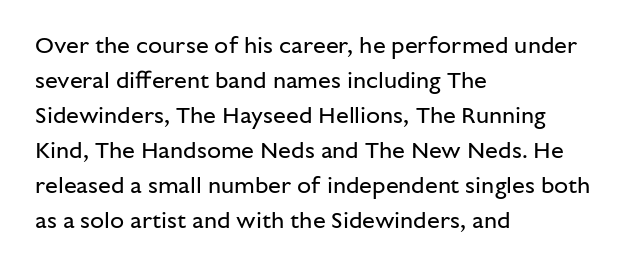
Q: Is the text bold? A: No.
Q: Is the text italic (slanted)? A: No, it is upright.
Q: Is the text underlined? A: No.
Q: How is the paragraph aligned? A: Left-aligned.
Q: Is the spacing between letters normal or unusually wide? A: Normal.
Q: Is the spacing between lines tight, normal or loose? A: Normal.
